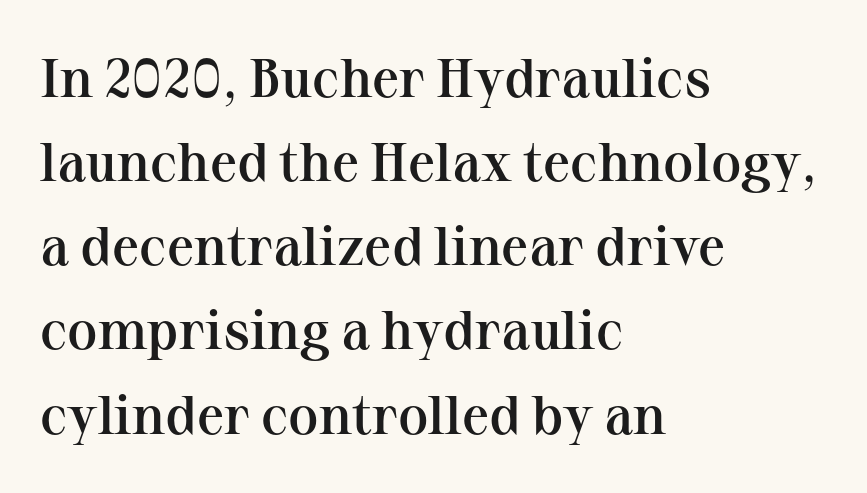
{"serif": "yes", "italic": "no", "bold": "semi", "weight": "semibold", "width": "normal", "stroke_contrast": "medium", "x_height": "medium", "monospaced": "no", "underline": "no", "align": "left", "line_spacing": "normal", "line_spacing_ratio": 1.53, "letter_spacing": "normal", "letter_spacing_em": 0.0, "glyph_px": 55}
